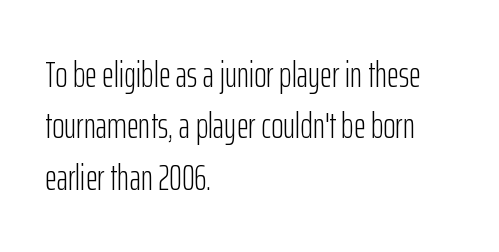
Q: Is the text bold? A: No.
Q: Is the text italic (slanted)? A: No, it is upright.
Q: Is the typeface a serif or a sans-serif typeface? A: Sans-serif.
Q: Is the text underlined? A: No.
Q: How is the paragraph aligned? A: Left-aligned.
Q: Is the spacing between letters normal or unusually wide? A: Normal.
Q: Is the spacing between lines tight, normal or loose? A: Normal.
Q: Width (condensed, normal, or wide)? A: Condensed.
Q: Stroke contrast? A: Low.
Q: x-height? A: Medium.
Q: Monospaced? A: No.
